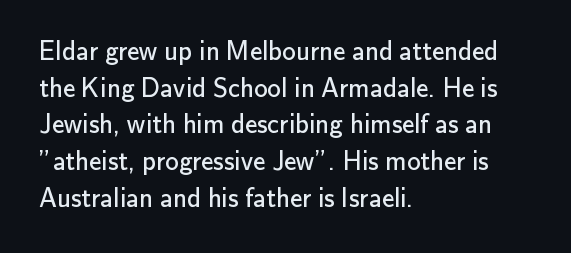
{"italic": "no", "bold": "no", "underline": "no", "align": "left", "line_spacing": "normal", "line_spacing_ratio": 1.36, "letter_spacing": "normal", "letter_spacing_em": 0.0, "glyph_px": 27}
